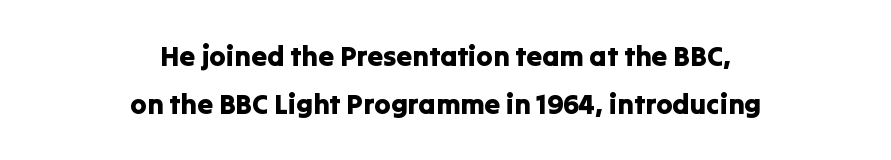
The image shows 28 px sans-serif type, upright; set centered, line spacing 1.71x, normal letter spacing, not underlined; low stroke contrast and a medium x-height.
